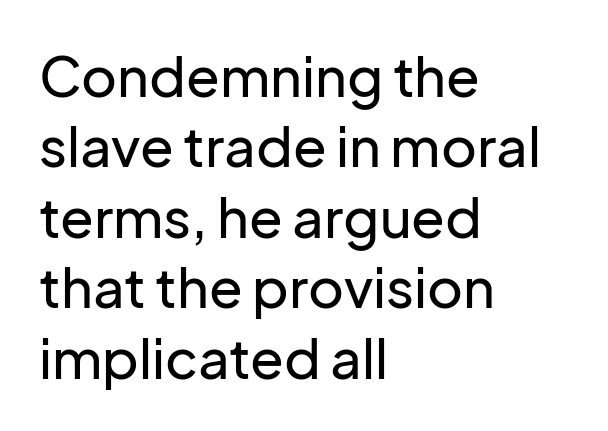
Q: Is the text italic (slanted)? A: No, it is upright.
Q: Is the typeface a serif or a sans-serif typeface? A: Sans-serif.
Q: Is the text underlined? A: No.
Q: How is the paragraph aligned? A: Left-aligned.
Q: Is the spacing between letters normal or unusually wide? A: Normal.
Q: Is the spacing between lines tight, normal or loose? A: Normal.
Q: Width (condensed, normal, or wide)? A: Normal.
Q: Stroke contrast? A: Low.
Q: x-height? A: Medium.
Q: Monospaced? A: No.
